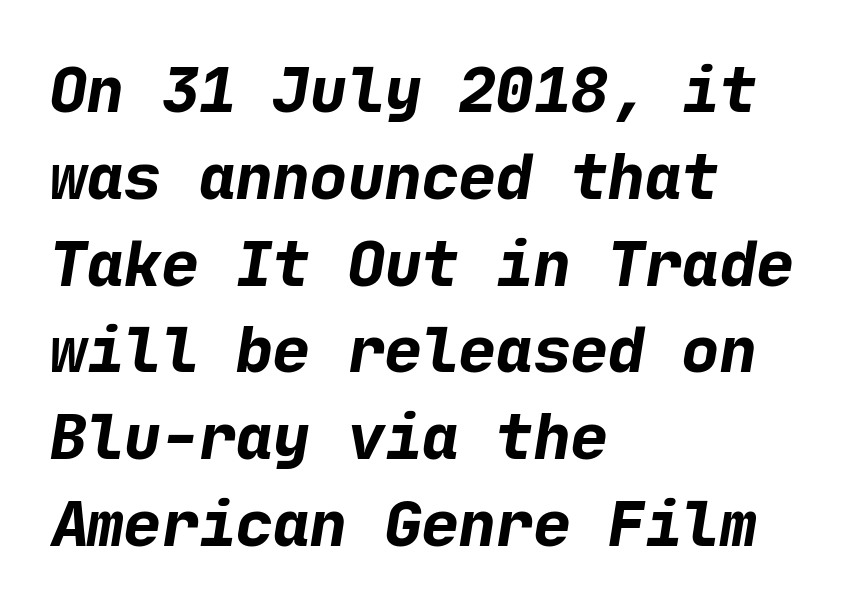
{"serif": "no", "bold": "yes", "weight": "bold", "width": "normal", "stroke_contrast": "low", "x_height": "medium", "underline": "no", "align": "left", "line_spacing": "normal", "line_spacing_ratio": 1.4, "letter_spacing": "normal", "letter_spacing_em": 0.0, "glyph_px": 62}
